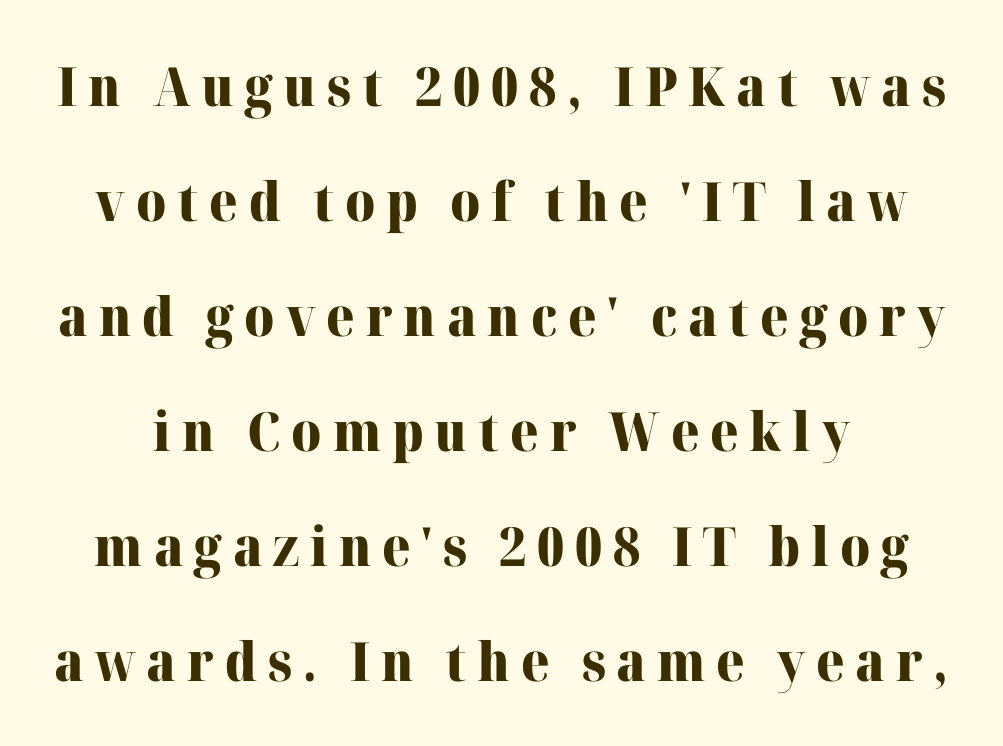
Yep, those are serifs on the letters. Quick note: underline off. Looks like regular typesetting: each glyph gets only the width it needs. Airy leading.
